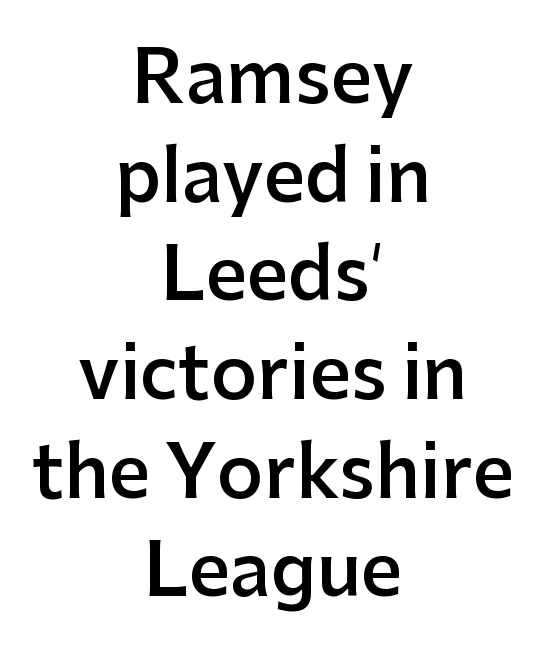
Q: Is the text bold? A: Semi-bold.
Q: Is the text italic (slanted)? A: No, it is upright.
Q: Is the typeface a serif or a sans-serif typeface? A: Sans-serif.
Q: Is the text underlined? A: No.
Q: How is the paragraph aligned? A: Centered.
Q: Is the spacing between letters normal or unusually wide? A: Normal.
Q: Is the spacing between lines tight, normal or loose? A: Normal.
Q: Width (condensed, normal, or wide)? A: Normal.
Q: Stroke contrast? A: Low.
Q: x-height? A: Medium.
Q: Monospaced? A: No.
